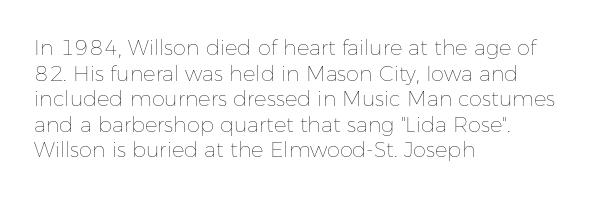
Does extra space separate the letters? No, they use regular spacing. The passage is arranged the way most books set body copy — flush left. The area under the type is left untouched. The face looks like a standard text weight, possibly lighter. Notice how the stems are strictly vertical — no italics here.
